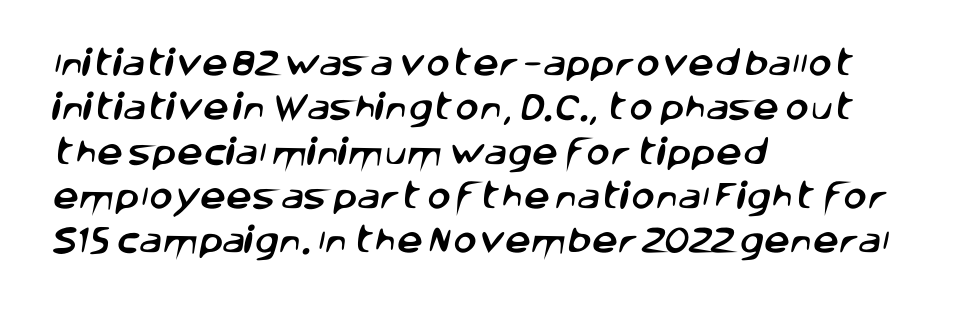
The image shows 29 px sans-serif type; set left-aligned, normal line spacing (1.53x), normal letter spacing, not underlined; low stroke contrast and a large x-height.
